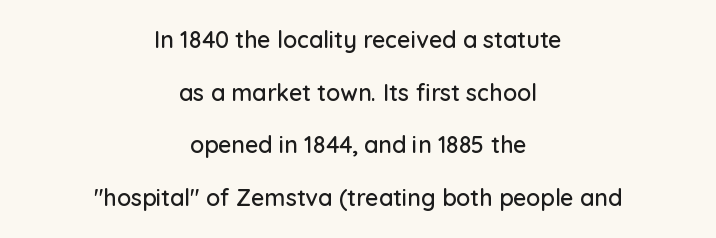
Q: Is the text italic (slanted)? A: No, it is upright.
Q: Is the text underlined? A: No.
Q: How is the paragraph aligned? A: Centered.
Q: Is the spacing between letters normal or unusually wide? A: Normal.
Q: Is the spacing between lines tight, normal or loose? A: Loose.
